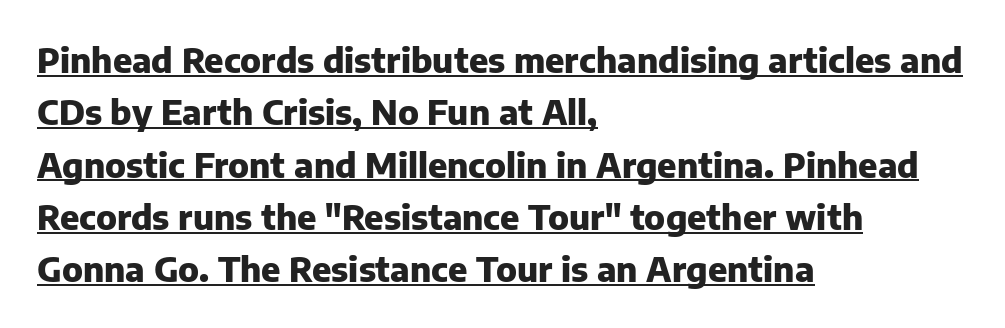
Q: Is the text bold? A: Yes.
Q: Is the text italic (slanted)? A: No, it is upright.
Q: Is the typeface a serif or a sans-serif typeface? A: Sans-serif.
Q: Is the text underlined? A: Yes.
Q: How is the paragraph aligned? A: Left-aligned.
Q: Is the spacing between letters normal or unusually wide? A: Normal.
Q: Is the spacing between lines tight, normal or loose? A: Normal.
Q: Width (condensed, normal, or wide)? A: Normal.
Q: Stroke contrast? A: Low.
Q: x-height? A: Medium.
Q: Monospaced? A: No.
